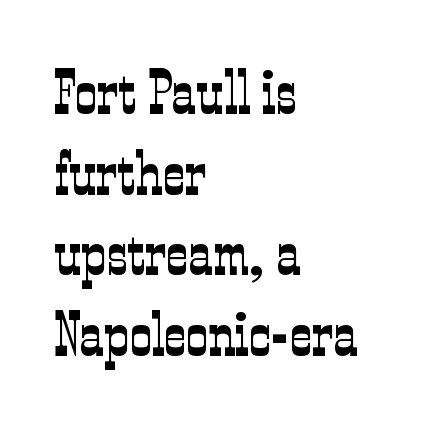
The rag falls on the right side of this text block. The line texture is even and compact thanks to regular tracking. Ink coverage per letter is moderate at most. Classification — serif. The type sits square on the baseline with zero lean.
